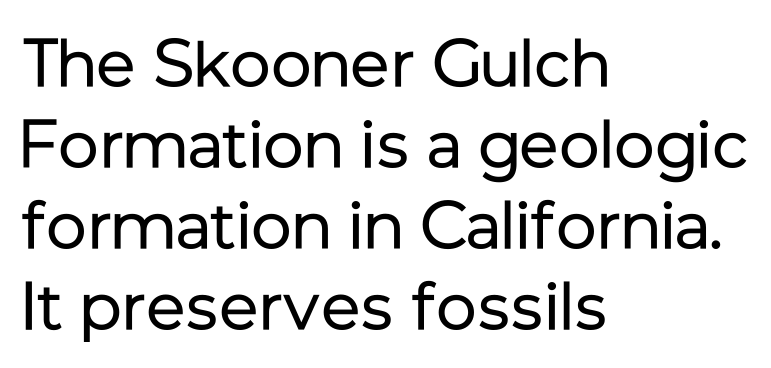
Q: Is the text bold? A: No.
Q: Is the text italic (slanted)? A: No, it is upright.
Q: Is the typeface a serif or a sans-serif typeface? A: Sans-serif.
Q: Is the text underlined? A: No.
Q: How is the paragraph aligned? A: Left-aligned.
Q: Is the spacing between letters normal or unusually wide? A: Normal.
Q: Width (condensed, normal, or wide)? A: Normal.
Q: Stroke contrast? A: Low.
Q: x-height? A: Medium.
Q: Monospaced? A: No.
